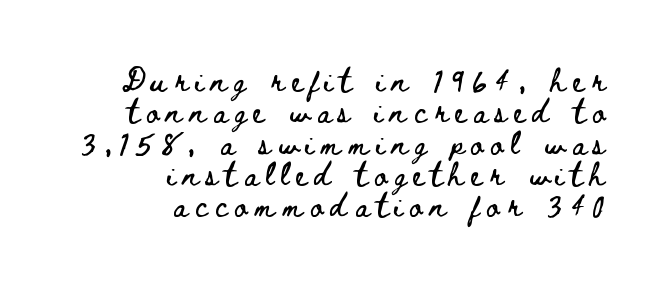
{"underline": "no", "align": "right", "line_spacing": "normal", "line_spacing_ratio": 1.36, "letter_spacing": "wide", "letter_spacing_em": 0.32, "glyph_px": 23}
